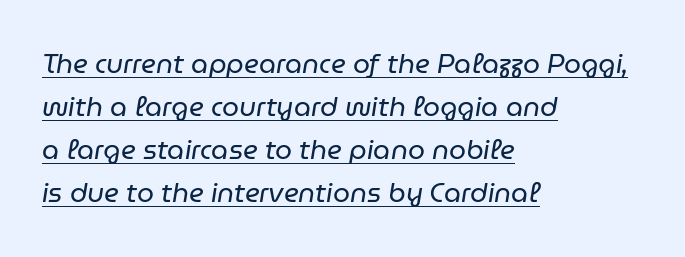
Weight: regular or lighter. Observe the ordinary spacing: letters are neighbours, not strangers. One-word summary of the alignment: left. A typesetter would call this leading conventional body-copy spacing. Slant detected: the letters are inclined. Beneath each row of characters lies a ruled line.
